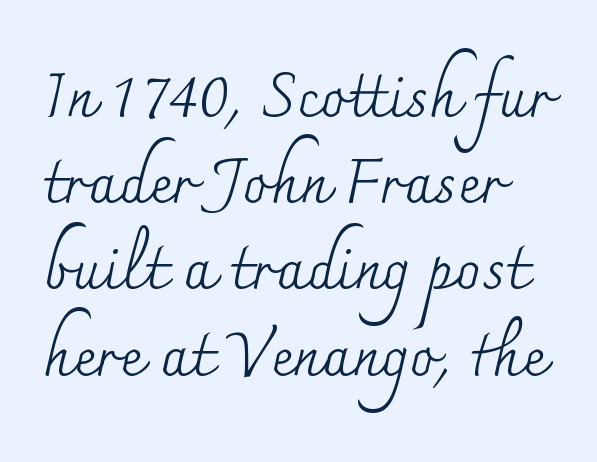
These lines are composed in type with serifs. Letters have the restrained weight of plain body copy at most. Visually the block forms a straight wall on the left and a jagged coastline on the right. Anything drawn beneath the words? Only blank space.
